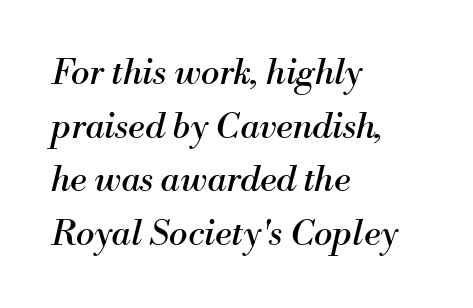
The text was rendered using a seriffed face with decorative stroke endings. The space directly below the letters is spotless. Where is the straight margin? On the left. The glyphs look as if they've been sheared to an angle. Character widths vary here, with narrow letters taking less room than wide ones.
